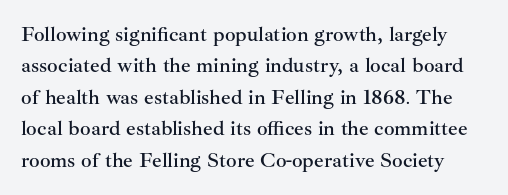
Letter spacing: default. Style check: upright. The zone under the glyphs is completely vacant. Vertical spacing — default.
